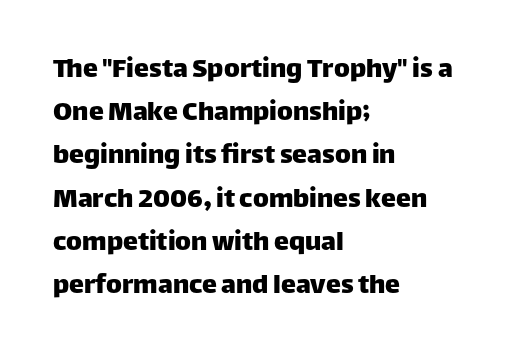
The image shows 30 px sans-serif type, upright; set left-aligned, normal line spacing (1.44x), normal letter spacing, not underlined; low stroke contrast and a large x-height.
